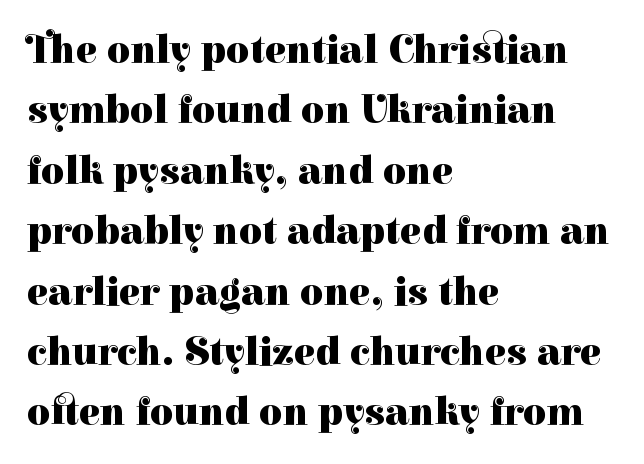
Q: Is the text bold? A: Yes.
Q: Is the text italic (slanted)? A: No, it is upright.
Q: Is the typeface a serif or a sans-serif typeface? A: Serif.
Q: Is the text underlined? A: No.
Q: How is the paragraph aligned? A: Left-aligned.
Q: Is the spacing between letters normal or unusually wide? A: Normal.
Q: Is the spacing between lines tight, normal or loose? A: Normal.
Q: Width (condensed, normal, or wide)? A: Normal.
Q: Stroke contrast? A: High.
Q: x-height? A: Medium.
Q: Monospaced? A: No.
